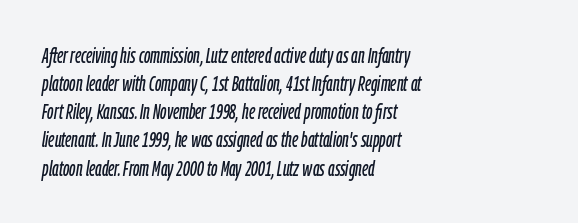
{"italic": "yes", "lean": "right", "slant_degrees": 9, "underline": "no", "align": "left", "line_spacing": "normal", "line_spacing_ratio": 1.34, "letter_spacing": "normal", "letter_spacing_em": 0.0, "glyph_px": 21}
